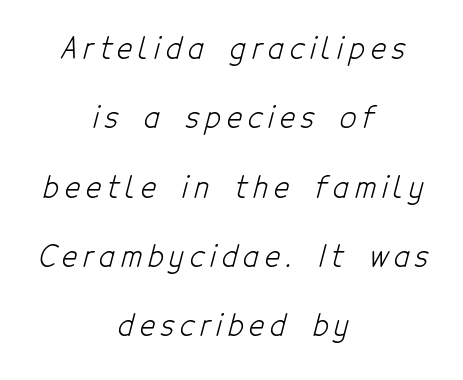
The image shows 29 px light, condensed sans-serif type; set centered, loose line spacing (2.39x), unusually wide letter spacing (+0.2 em), not underlined; low stroke contrast and a medium x-height.
